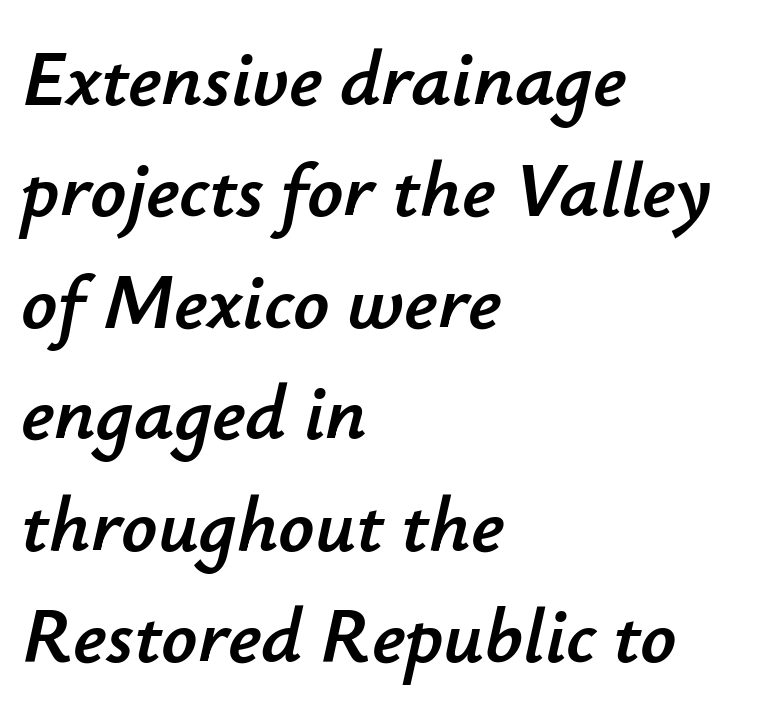
{"italic": "yes", "lean": "right", "slant_degrees": 12, "width": "normal", "stroke_contrast": "low", "x_height": "small", "monospaced": "no", "underline": "no", "align": "left", "line_spacing": "normal", "line_spacing_ratio": 1.41, "letter_spacing": "normal", "letter_spacing_em": 0.0, "glyph_px": 79}
